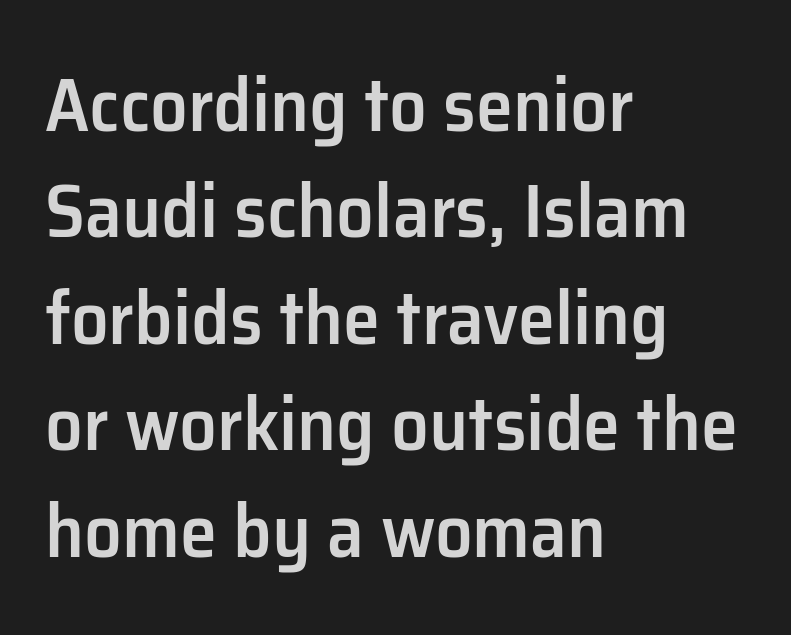
Q: Is the text bold? A: Semi-bold.
Q: Is the text italic (slanted)? A: No, it is upright.
Q: Is the typeface a serif or a sans-serif typeface? A: Sans-serif.
Q: Is the text underlined? A: No.
Q: How is the paragraph aligned? A: Left-aligned.
Q: Is the spacing between letters normal or unusually wide? A: Normal.
Q: Is the spacing between lines tight, normal or loose? A: Normal.
Q: Width (condensed, normal, or wide)? A: Normal.
Q: Stroke contrast? A: Low.
Q: x-height? A: Medium.
Q: Monospaced? A: No.
